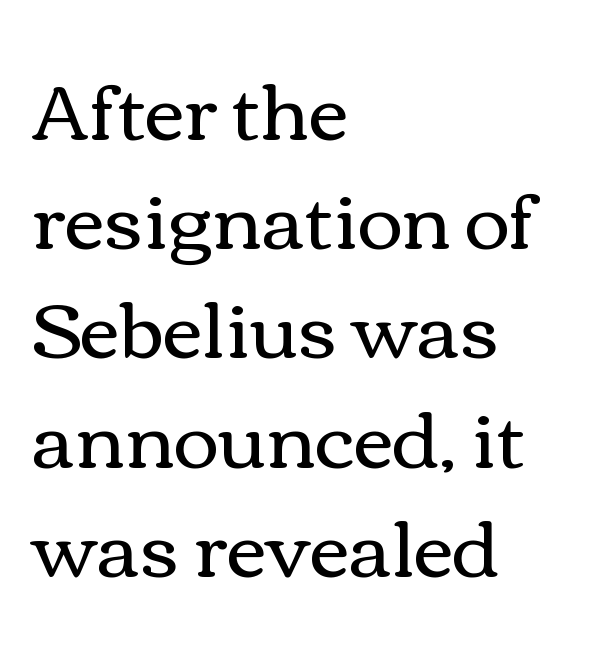
{"italic": "no", "bold": "no", "weight": "regular", "width": "wide", "x_height": "medium", "monospaced": "no", "underline": "no", "align": "left", "line_spacing": "normal", "line_spacing_ratio": 1.4, "letter_spacing": "normal", "letter_spacing_em": 0.0, "glyph_px": 78}
